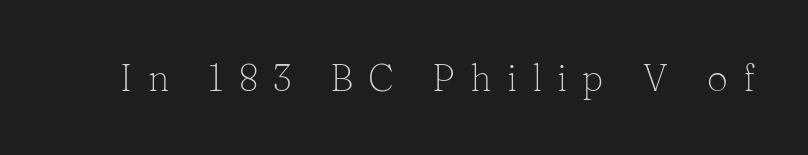
The image shows 37 px light serif type, upright; set unusually wide letter spacing (+0.41 em), not underlined; low stroke contrast and a medium x-height.
